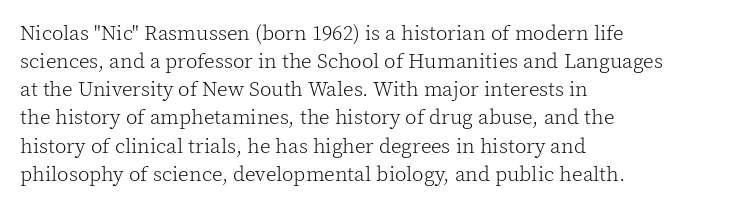
Q: Is the text bold? A: No.
Q: Is the text italic (slanted)? A: No, it is upright.
Q: Is the text underlined? A: No.
Q: How is the paragraph aligned? A: Left-aligned.
Q: Is the spacing between letters normal or unusually wide? A: Normal.
Q: Is the spacing between lines tight, normal or loose? A: Normal.
